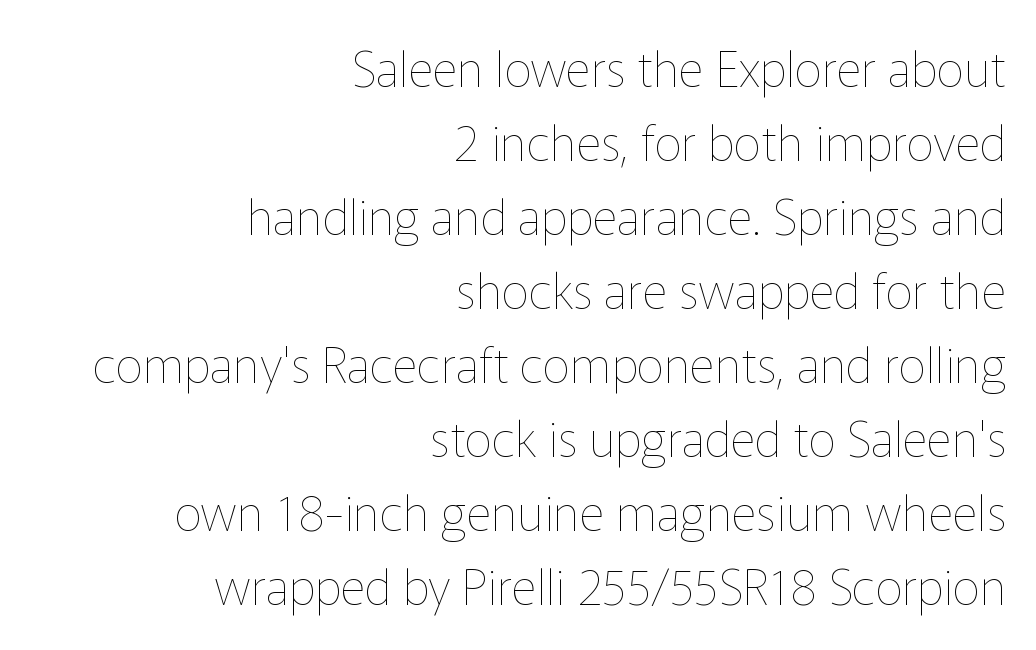
The image shows 49 px thin type, upright; set right-aligned, normal line spacing (1.51x), normal letter spacing, not underlined; low stroke contrast and a medium x-height.
